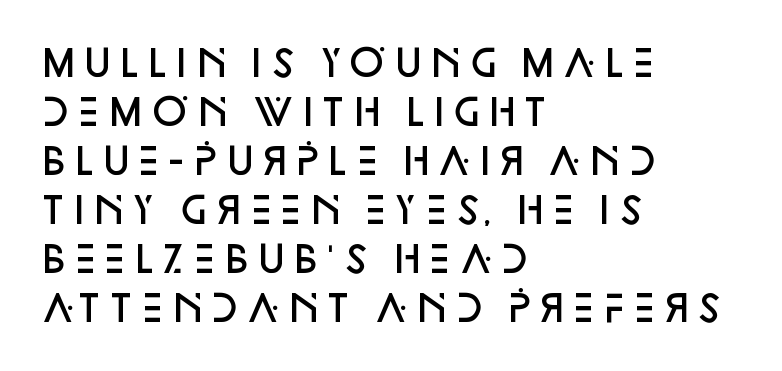
Q: Is the text bold? A: Semi-bold.
Q: Is the text italic (slanted)? A: No, it is upright.
Q: Is the typeface a serif or a sans-serif typeface? A: Sans-serif.
Q: Is the text underlined? A: No.
Q: How is the paragraph aligned? A: Left-aligned.
Q: Is the spacing between letters normal or unusually wide? A: Normal.
Q: Is the spacing between lines tight, normal or loose? A: Normal.
Q: Width (condensed, normal, or wide)? A: Normal.
Q: Stroke contrast? A: Low.
Q: x-height? A: Large.
Q: Monospaced? A: No.
